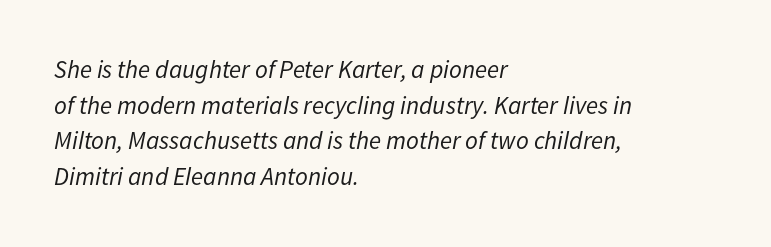
{"italic": "yes", "lean": "right", "slant_degrees": 11, "bold": "no", "underline": "no", "align": "left", "line_spacing": "normal", "line_spacing_ratio": 1.43, "letter_spacing": "normal", "letter_spacing_em": 0.0, "glyph_px": 25}
